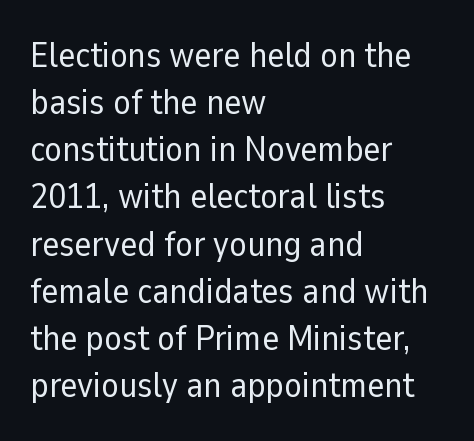
The image shows 36 px regular-weight sans-serif type, upright; set left-aligned, normal line spacing (1.31x), normal letter spacing, not underlined; low stroke contrast and a medium x-height.
